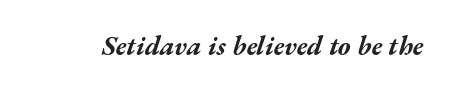
Q: Is the text bold? A: Yes.
Q: Is the text italic (slanted)? A: Yes, it leans right by about 17 degrees.
Q: Is the text underlined? A: No.
Q: Is the spacing between letters normal or unusually wide? A: Normal.
